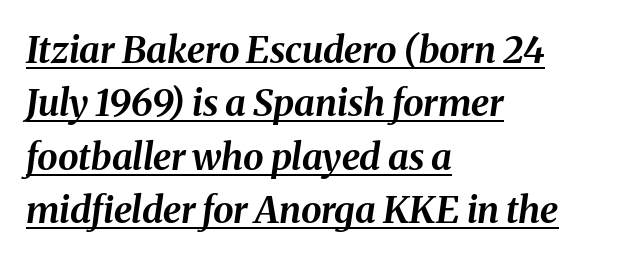
When letters slant like this, we call the style italic. The passage shown is emphatically bold. In terms of letterspacing, this is plain default setting. Character widths vary here, with narrow letters taking less room than wide ones.
